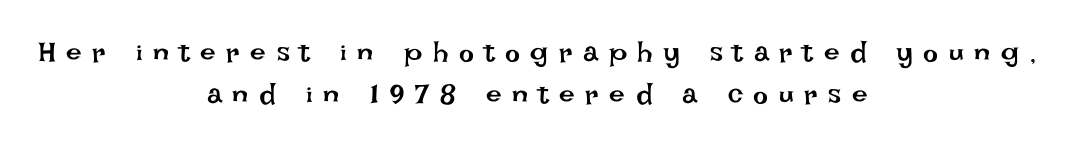
The image shows 28 px regular-weight type, upright; set centered, normal line spacing (1.51x), unusually wide letter spacing (+0.38 em), not underlined; low stroke contrast and a large x-height.
